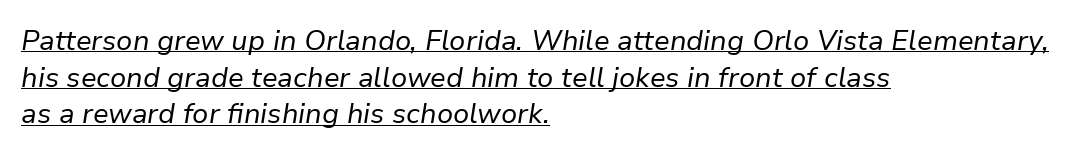
{"italic": "yes", "lean": "right", "slant_degrees": 9, "bold": "no", "weight": "regular", "width": "normal", "stroke_contrast": "low", "x_height": "medium", "monospaced": "no", "underline": "yes", "align": "left", "line_spacing": "normal", "line_spacing_ratio": 1.31, "letter_spacing": "normal", "letter_spacing_em": 0.0, "glyph_px": 28}
